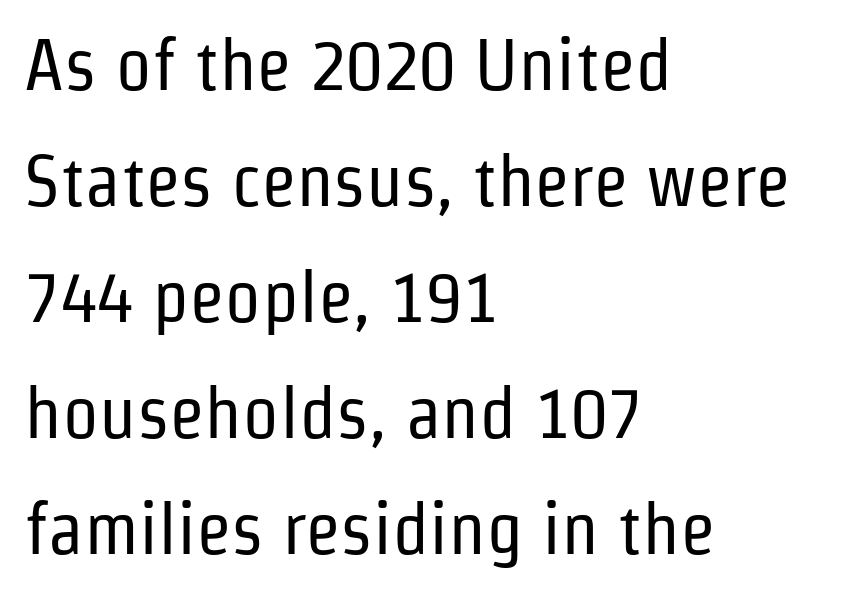
Where is the straight margin? On the left. Observe the ordinary spacing: letters are neighbours, not strangers. Font category for this specimen: sans-serif. Descenders are the only things crossing below the line.
